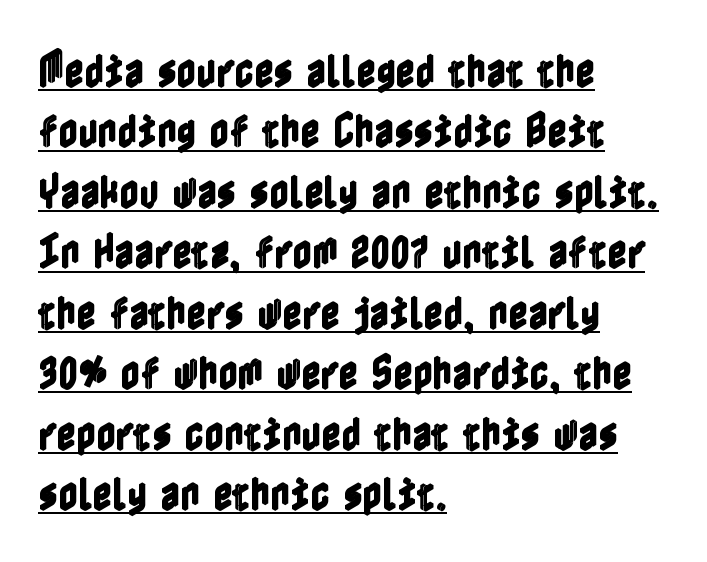
Q: Is the text italic (slanted)? A: No, it is upright.
Q: Is the text underlined? A: Yes.
Q: How is the paragraph aligned? A: Left-aligned.
Q: Is the spacing between letters normal or unusually wide? A: Normal.
Q: Is the spacing between lines tight, normal or loose? A: Normal.
Q: Width (condensed, normal, or wide)? A: Condensed.
Q: x-height? A: Medium.
